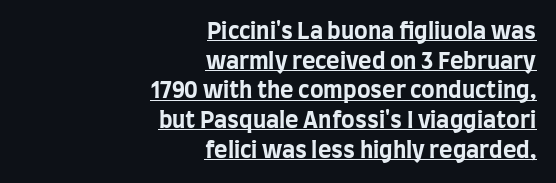
Q: Is the text bold? A: Yes.
Q: Is the text italic (slanted)? A: No, it is upright.
Q: Is the text underlined? A: Yes.
Q: How is the paragraph aligned? A: Right-aligned.
Q: Is the spacing between letters normal or unusually wide? A: Normal.
Q: Is the spacing between lines tight, normal or loose? A: Normal.
